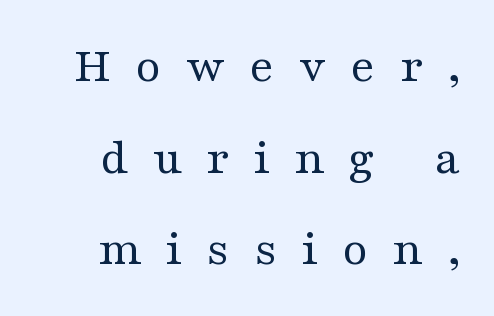
Substantial extra tracking has been applied to these lines. Unlike a clean sans, this face finishes its strokes with serifs. A bare baseline throughout the passage. Characters remain perfectly vertical along every line.
